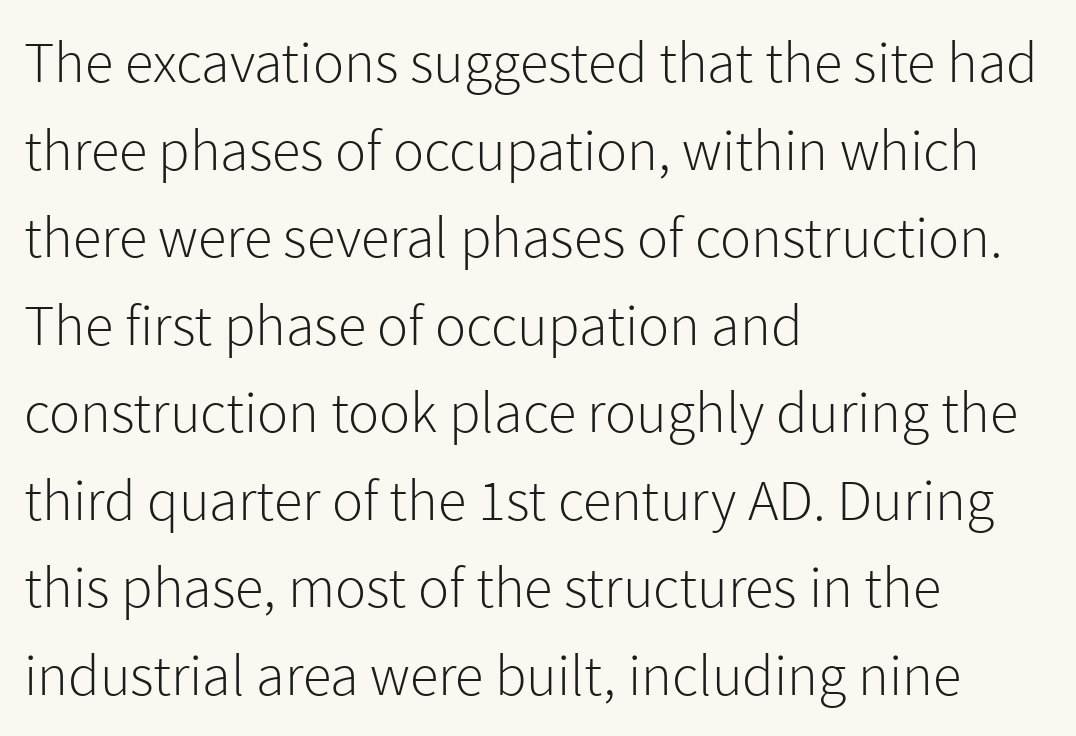
{"serif": "no", "italic": "no", "bold": "no", "weight": "light", "width": "normal", "stroke_contrast": "low", "x_height": "medium", "monospaced": "no", "underline": "no", "align": "left", "line_spacing": "normal", "line_spacing_ratio": 1.51, "letter_spacing": "normal", "letter_spacing_em": 0.0, "glyph_px": 58}
